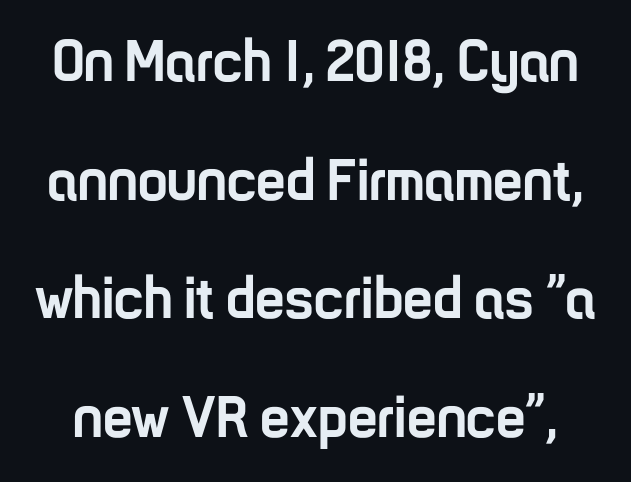
Q: Is the text bold? A: Yes.
Q: Is the text italic (slanted)? A: No, it is upright.
Q: Is the typeface a serif or a sans-serif typeface? A: Sans-serif.
Q: Is the text underlined? A: No.
Q: Is the spacing between letters normal or unusually wide? A: Normal.
Q: Is the spacing between lines tight, normal or loose? A: Loose.
Q: Width (condensed, normal, or wide)? A: Condensed.
Q: Stroke contrast? A: Low.
Q: x-height? A: Medium.
Q: Monospaced? A: No.
